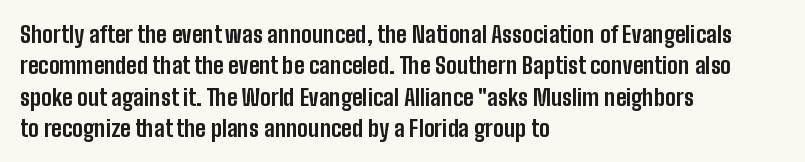
The image shows 23 px bold type, upright; set left-aligned, normal line spacing (1.36x), normal letter spacing, not underlined.
